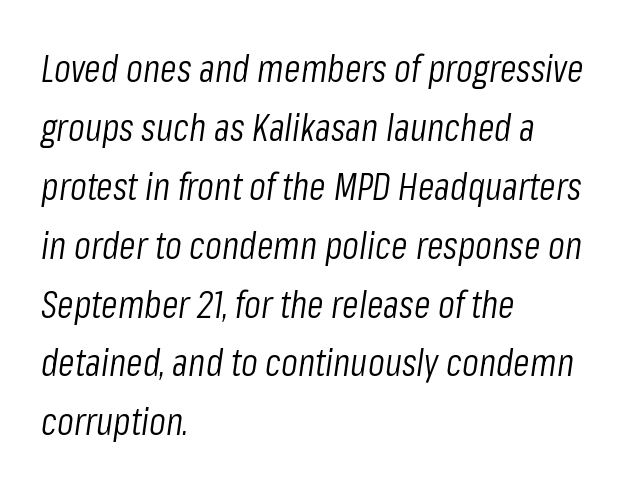
Descender tails drop into unmarked territory. Do the characters align in a grid? No, the font is proportional. Interline gaps are of average width in this sample. Observe the lean: these are italic letterforms. The rag falls on the right side of this text block.
